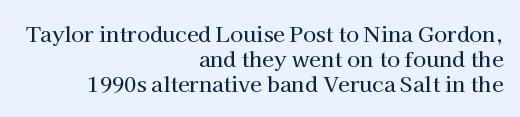
Q: Is the text italic (slanted)? A: No, it is upright.
Q: Is the text underlined? A: No.
Q: How is the paragraph aligned? A: Right-aligned.
Q: Is the spacing between letters normal or unusually wide? A: Normal.
